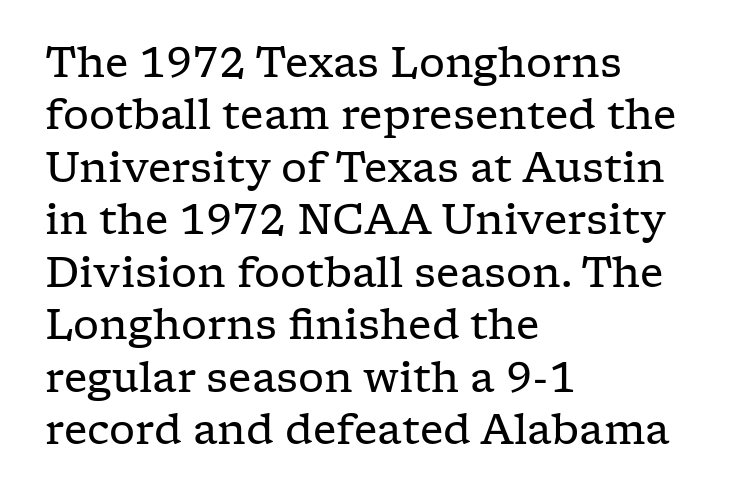
{"serif": "yes", "italic": "no", "bold": "no", "weight": "regular", "width": "wide", "stroke_contrast": "low", "x_height": "medium", "monospaced": "no", "underline": "no", "align": "left", "line_spacing": "normal", "line_spacing_ratio": 1.28, "letter_spacing": "normal", "letter_spacing_em": 0.0, "glyph_px": 41}
